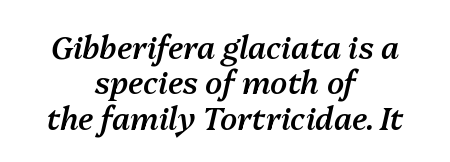
{"italic": "yes", "lean": "right", "slant_degrees": 13, "bold": "semi", "weight": "semibold", "width": "normal", "stroke_contrast": "medium", "x_height": "medium", "monospaced": "no", "underline": "no", "align": "center", "line_spacing": "tight", "line_spacing_ratio": 1.14, "letter_spacing": "normal", "letter_spacing_em": 0.0, "glyph_px": 31}
